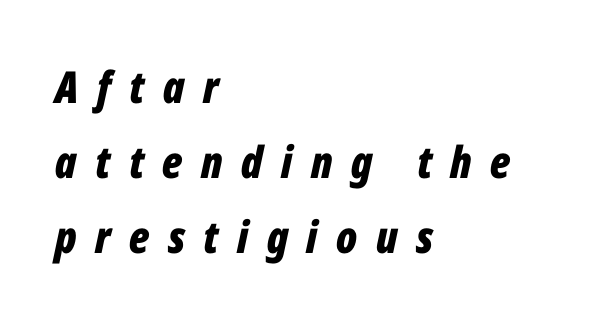
{"italic": "yes", "lean": "right", "slant_degrees": 12, "bold": "yes", "weight": "bold", "width": "condensed", "stroke_contrast": "low", "x_height": "medium", "monospaced": "no", "underline": "no", "align": "left", "line_spacing_ratio": 1.71, "letter_spacing": "wide", "letter_spacing_em": 0.42, "glyph_px": 44}
